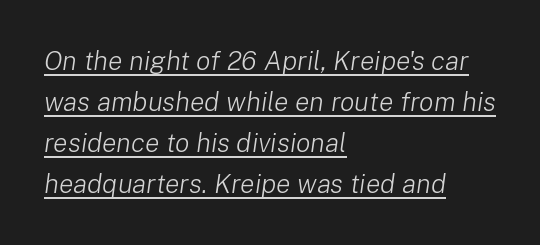
{"italic": "yes", "lean": "right", "slant_degrees": 8, "bold": "no", "underline": "yes", "align": "left", "line_spacing": "normal", "line_spacing_ratio": 1.52, "letter_spacing": "normal", "letter_spacing_em": 0.0, "glyph_px": 27}
